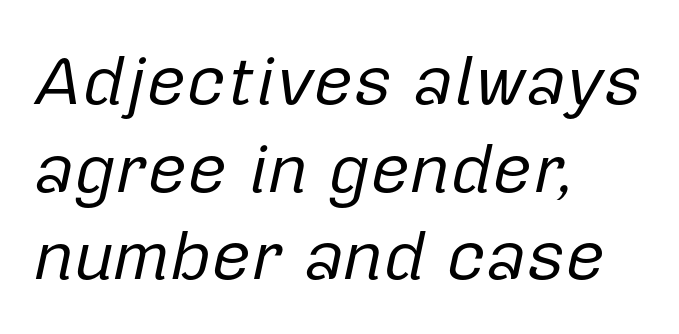
Look at the tracking — it's just the regular setting, nothing added. Any mark beneath the type? The region is blank. Slant detected: the letters are inclined. Looks like regular typesetting: each glyph gets only the width it needs. This sample keeps an unexceptional amount of space between lines. Is this a heavy cut? Hardly; it is regular or lighter.
